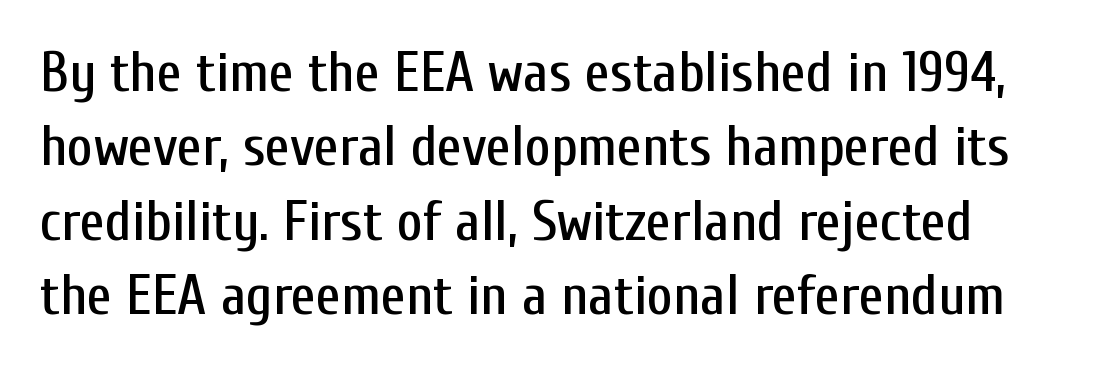
{"serif": "no", "italic": "no", "width": "condensed", "stroke_contrast": "low", "x_height": "medium", "monospaced": "no", "underline": "no", "line_spacing": "normal", "line_spacing_ratio": 1.33, "letter_spacing": "normal", "letter_spacing_em": 0.0, "glyph_px": 56}
